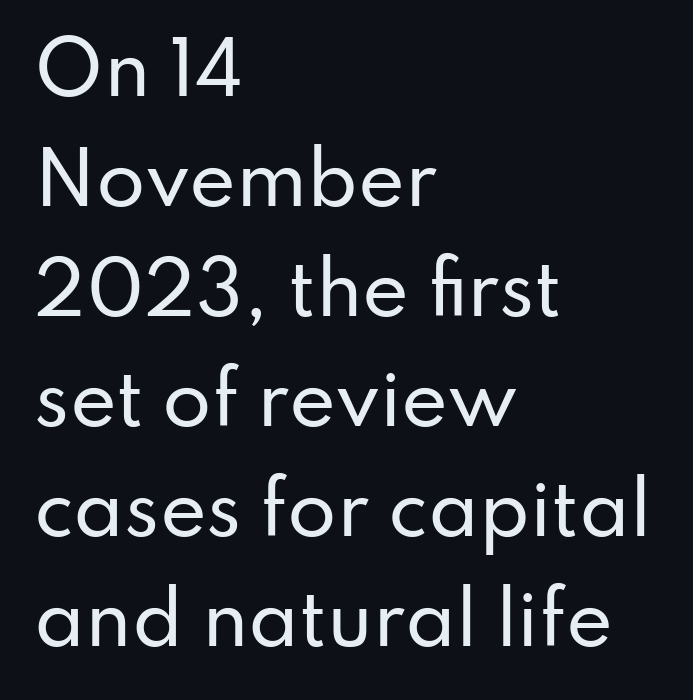
The image shows 71 px sans-serif type, upright; set left-aligned, normal line spacing (1.55x), normal letter spacing, not underlined; low stroke contrast and a small x-height.
